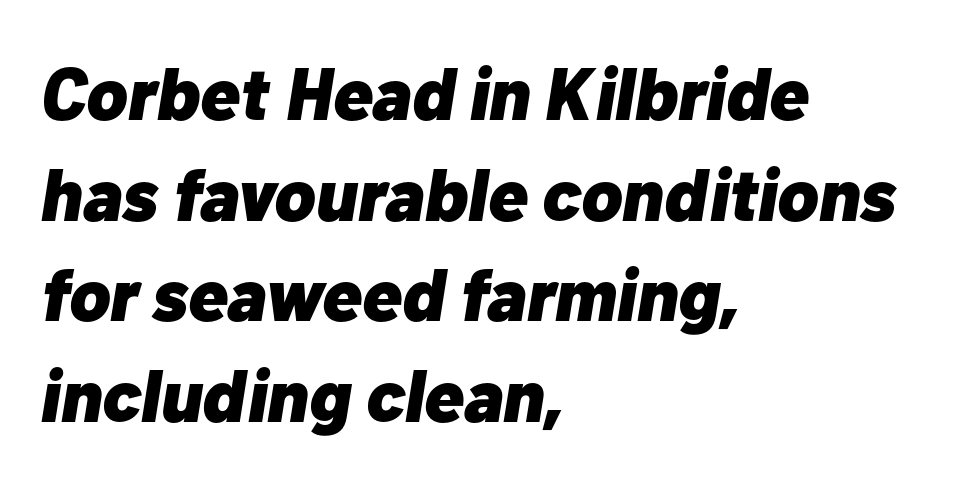
{"italic": "yes", "lean": "right", "slant_degrees": 10, "bold": "yes", "weight": "heavy", "width": "normal", "stroke_contrast": "low", "x_height": "medium", "monospaced": "no", "underline": "no", "align": "left", "line_spacing": "normal", "line_spacing_ratio": 1.36, "letter_spacing": "normal", "letter_spacing_em": 0.0, "glyph_px": 74}
